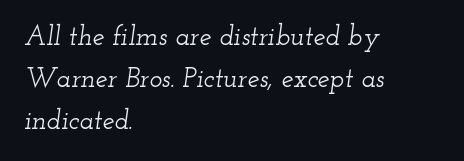
{"italic": "yes", "lean": "right", "slant_degrees": 12, "underline": "no", "align": "left", "line_spacing": "normal", "line_spacing_ratio": 1.56, "letter_spacing": "normal", "letter_spacing_em": 0.0, "glyph_px": 27}
